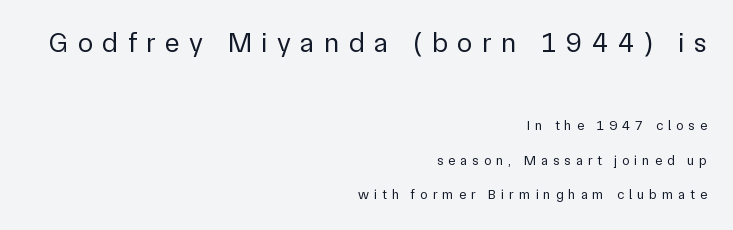
Nobody drew a line under any word here. If you squint, the top block still reads clearly — it's the larger of the two. The specimen reads as upright at a glance. In terms of letterform style, serifs are entirely absent. Each letter keeps its own natural width here, so spacing adapts to shape.
